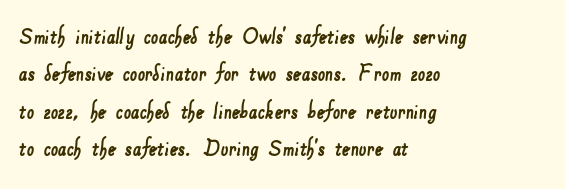
{"underline": "no", "align": "left", "line_spacing": "normal", "line_spacing_ratio": 1.44, "letter_spacing": "normal", "letter_spacing_em": 0.0, "glyph_px": 26}
